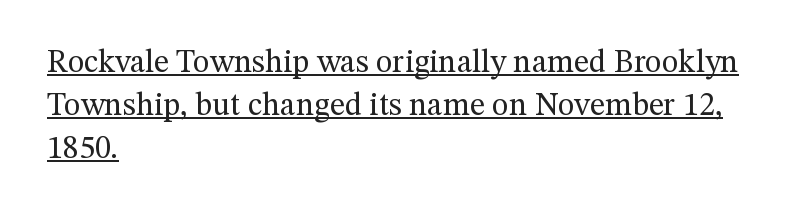
{"serif": "yes", "italic": "no", "bold": "no", "weight": "regular", "width": "normal", "stroke_contrast": "medium", "x_height": "medium", "monospaced": "no", "underline": "yes", "align": "left", "line_spacing": "normal", "line_spacing_ratio": 1.34, "letter_spacing": "normal", "letter_spacing_em": 0.0, "glyph_px": 32}
